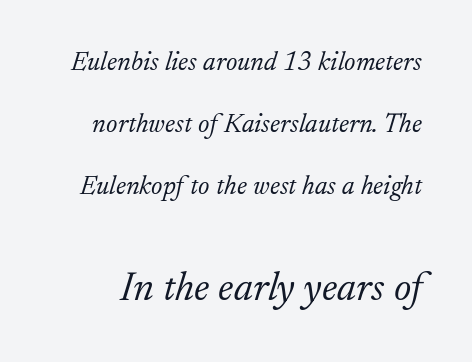
The image shows 41 px light serif type, italic (leaning right); set loose line spacing (2.3x), normal letter spacing, not underlined; the second (bottom) block is 1.52x larger; low stroke contrast and a small x-height.
